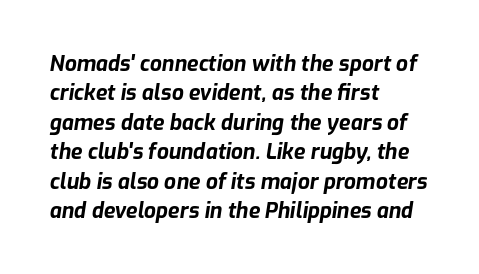
The image shows 21 px bold type, italic (leaning right); set left-aligned, normal line spacing (1.4x), normal letter spacing, not underlined.
